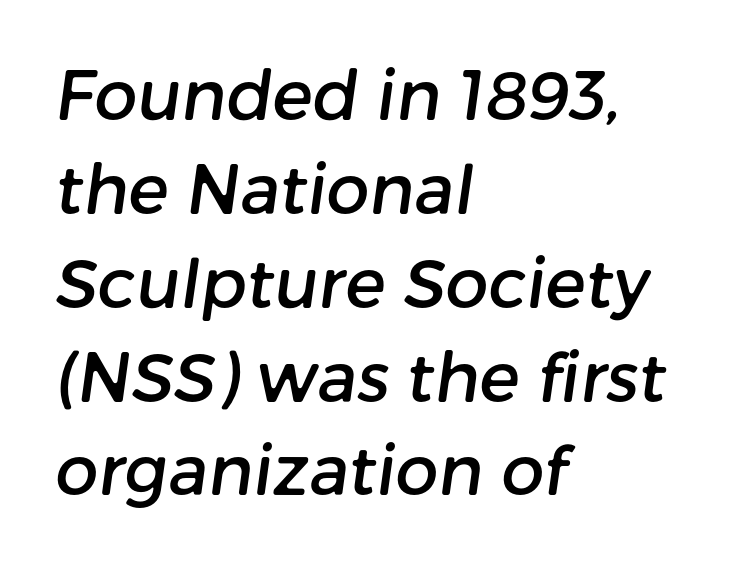
Q: Is the typeface a serif or a sans-serif typeface? A: Sans-serif.
Q: Is the text underlined? A: No.
Q: How is the paragraph aligned? A: Left-aligned.
Q: Is the spacing between letters normal or unusually wide? A: Normal.
Q: Is the spacing between lines tight, normal or loose? A: Normal.
Q: Width (condensed, normal, or wide)? A: Normal.
Q: Stroke contrast? A: Low.
Q: x-height? A: Medium.
Q: Monospaced? A: No.
